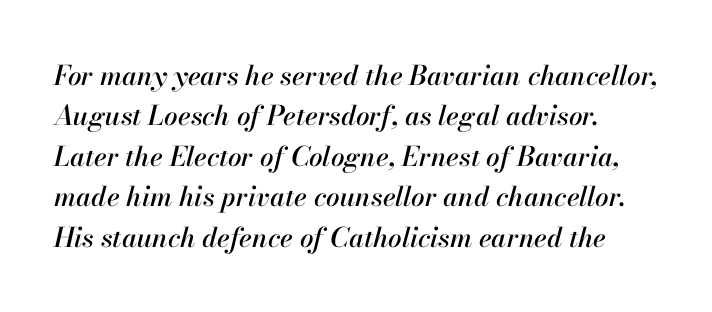
What's the leading like? Ordinary, nothing unusual. The whole block is typeset with a tilt. Check the space under the baseline: it is left empty. These lines keep a tight, regular rhythm from letter to letter.
